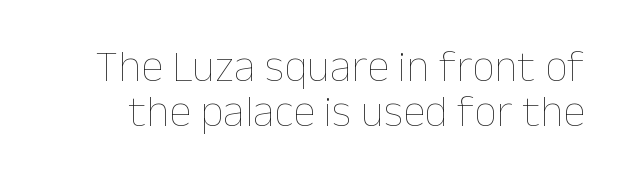
{"italic": "no", "bold": "no", "weight": "thin", "width": "normal", "stroke_contrast": "low", "x_height": "medium", "monospaced": "no", "underline": "no", "line_spacing": "tight", "line_spacing_ratio": 0.99, "letter_spacing": "normal", "letter_spacing_em": 0.0, "glyph_px": 45}
